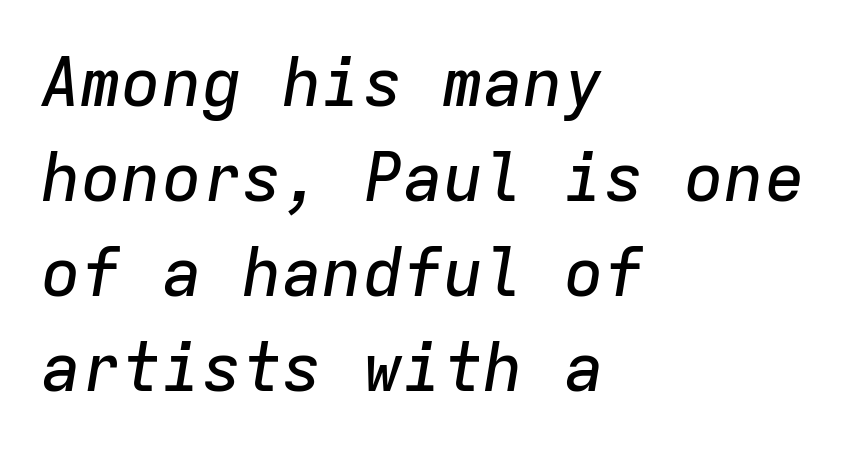
Is this a fixed-width face? Yes — each glyph sits in an identical cell. Does extra space separate the letters? No, they use regular spacing. Baseline-to-baseline distance is the conventional proportion of letter height. If you drew a ruler down the left edge, every line would touch it.
